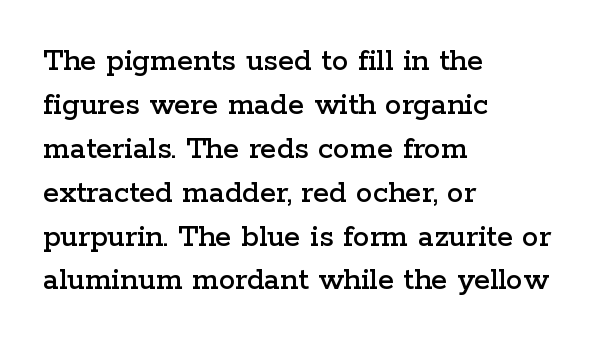
The space between consecutive lines is moderate. In terms of letterform style, serifs are clearly present. The passage shown is typed in a proportional face where columns would drift. Does the lettering tilt? It doesn't — this is upright. Nothing unusual about the tracking: characters are spaced as the font intends.
